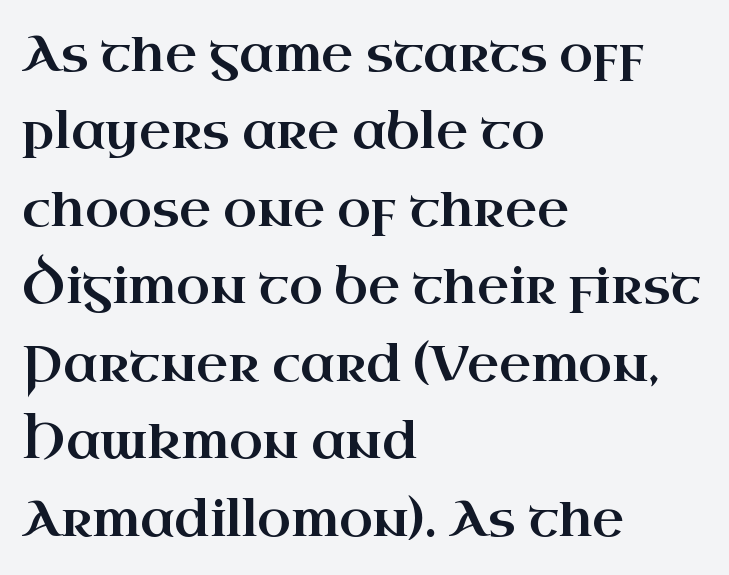
The image shows 49 px wide serif type, upright; set left-aligned, normal line spacing (1.58x), normal letter spacing, not underlined; high stroke contrast and a small x-height.
